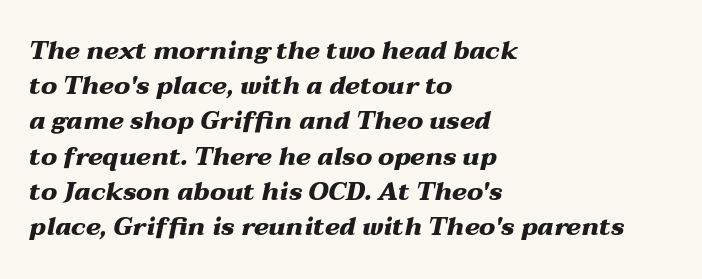
Q: Is the text bold? A: Yes.
Q: Is the text italic (slanted)? A: Yes, it leans right by about 12 degrees.
Q: Is the text underlined? A: No.
Q: How is the paragraph aligned? A: Left-aligned.
Q: Is the spacing between letters normal or unusually wide? A: Normal.
Q: Is the spacing between lines tight, normal or loose? A: Normal.
